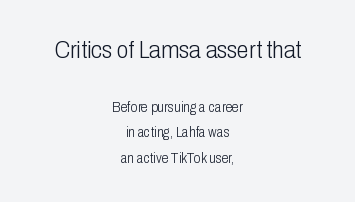
The image shows 24 px text type, upright; set centered, line spacing 1.82x, normal letter spacing, not underlined; the first (top) block is 1.71x larger.
